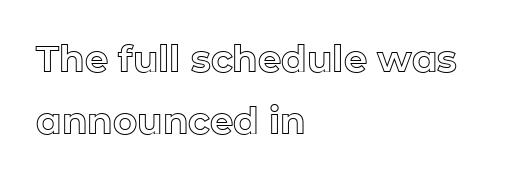
{"italic": "no", "width": "normal", "x_height": "medium", "monospaced": "no", "underline": "no", "align": "left", "line_spacing": "normal", "line_spacing_ratio": 1.68, "letter_spacing": "normal", "letter_spacing_em": 0.0, "glyph_px": 37}
